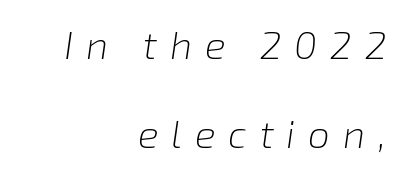
A great deal of white space separates one row of letters from the next. Honestly, there is no underline to notice here at all. Characters are canted at an angle relative to the baseline's perpendicular. Does the copy run flush right? Yes — the right margin is perfectly even. These lines are rendered in a variable-pitch font.
